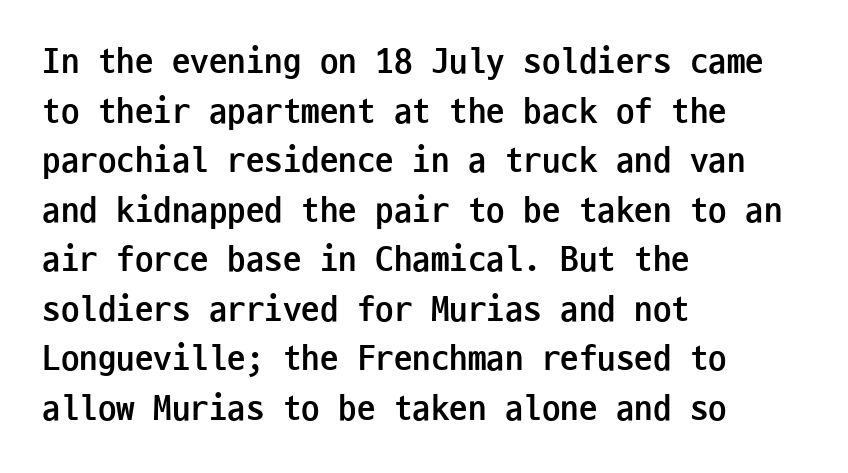
The image shows 37 px semibold, condensed sans-serif type, upright, monospaced; set left-aligned, normal line spacing (1.34x), normal letter spacing, not underlined; low stroke contrast and a medium x-height.
